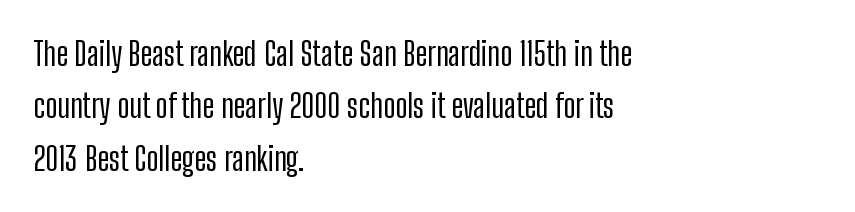
Q: Is the text italic (slanted)? A: No, it is upright.
Q: Is the typeface a serif or a sans-serif typeface? A: Sans-serif.
Q: Is the text underlined? A: No.
Q: How is the paragraph aligned? A: Left-aligned.
Q: Is the spacing between letters normal or unusually wide? A: Normal.
Q: Is the spacing between lines tight, normal or loose? A: Normal.
Q: Width (condensed, normal, or wide)? A: Condensed.
Q: Stroke contrast? A: Low.
Q: x-height? A: Medium.
Q: Monospaced? A: No.
